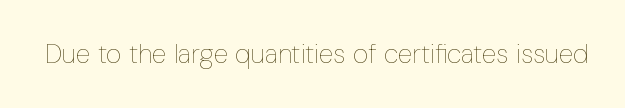
Has an underline been added? It has not. The type is set solid horizontally, with unmodified tracking. The characters are drawn with everyday or finer stroke widths. Every character sits straight up, as roman type does.
